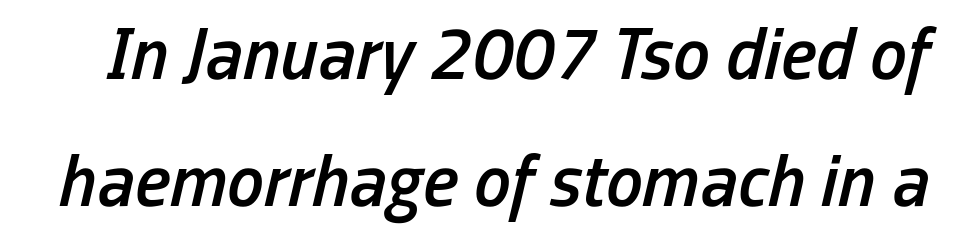
The image shows 74 px semibold, condensed type, italic (leaning right); set line spacing 1.72x, normal letter spacing, not underlined; low stroke contrast and a medium x-height.
